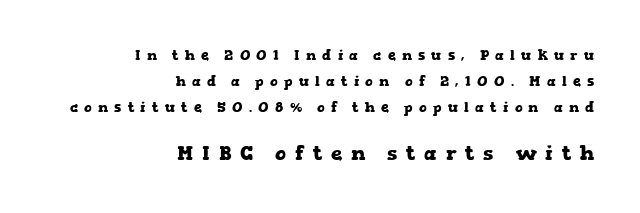
Q: Is the text bold? A: Yes.
Q: Is the text italic (slanted)? A: No, it is upright.
Q: Is the text underlined? A: No.
Q: How is the paragraph aligned? A: Right-aligned.
Q: Is the spacing between letters normal or unusually wide? A: Unusually wide.
Q: Which block of text is set in a larger size, the first (top) or the second (bottom)? A: The second (bottom) one.
